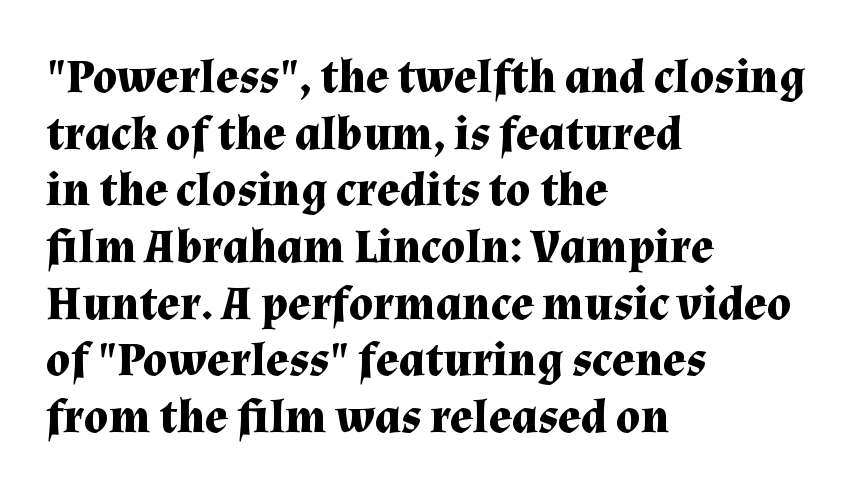
{"serif": "yes", "italic": "no", "bold": "yes", "weight": "bold", "width": "normal", "stroke_contrast": "medium", "x_height": "medium", "monospaced": "no", "underline": "no", "align": "left", "line_spacing_ratio": 1.18, "letter_spacing": "normal", "letter_spacing_em": 0.0, "glyph_px": 48}
